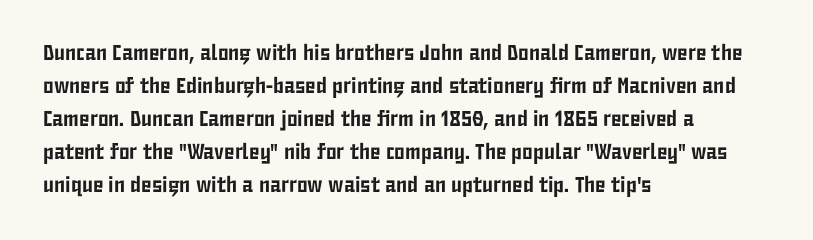
{"italic": "no", "underline": "no", "align": "left", "line_spacing": "normal", "line_spacing_ratio": 1.5, "letter_spacing": "normal", "letter_spacing_em": 0.0, "glyph_px": 22}
